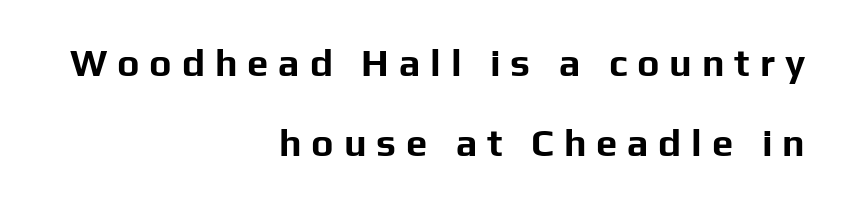
{"serif": "no", "italic": "no", "bold": "yes", "weight": "bold", "width": "normal", "stroke_contrast": "low", "x_height": "medium", "monospaced": "no", "underline": "no", "align": "right", "line_spacing": "loose", "line_spacing_ratio": 2.1, "letter_spacing": "wide", "letter_spacing_em": 0.26, "glyph_px": 38}
